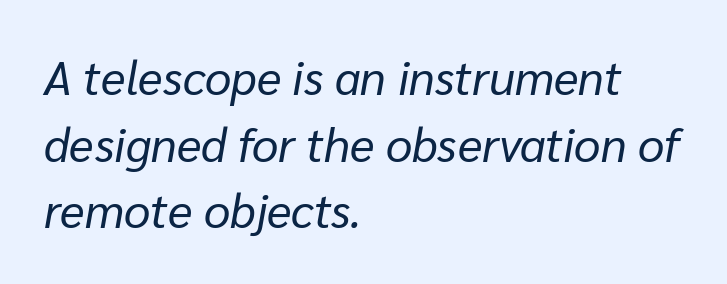
A typesetter would mark this as italic. Default kerning and tracking; the words read as compact shapes. No letter is thick-stroked: the sample isn't bold. Bare-footed words on every line. Typeset ragged right — the left edge is the straight one.
